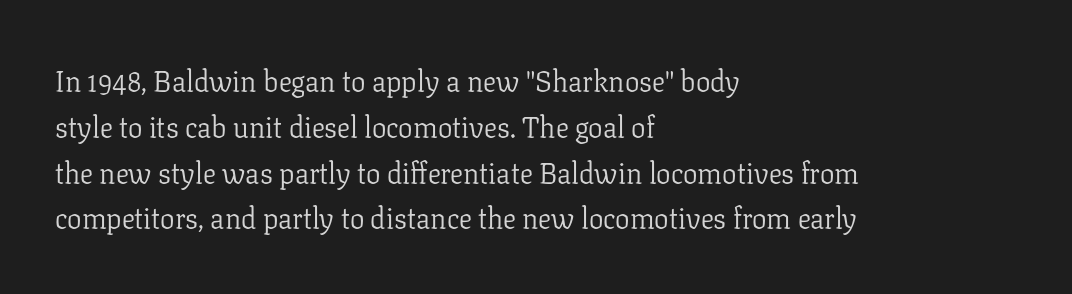
{"serif": "yes", "italic": "no", "bold": "no", "weight": "light", "width": "normal", "stroke_contrast": "low", "x_height": "medium", "monospaced": "no", "underline": "no", "align": "left", "line_spacing": "normal", "line_spacing_ratio": 1.58, "letter_spacing": "normal", "letter_spacing_em": 0.0, "glyph_px": 29}
